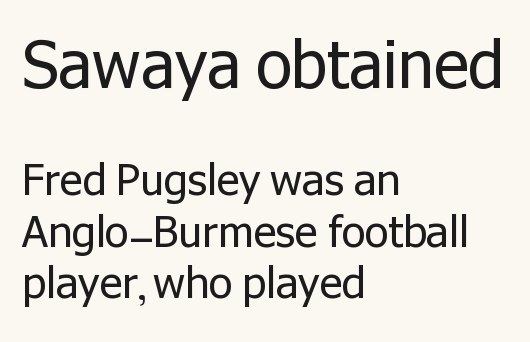
{"serif": "no", "italic": "no", "bold": "no", "weight": "regular", "width": "normal", "stroke_contrast": "low", "x_height": "medium", "monospaced": "no", "underline": "no", "align": "left", "line_spacing_ratio": 1.19, "letter_spacing": "normal", "letter_spacing_em": 0.0, "larger_block": "first", "size_ratio": 1.51, "glyph_px": 65}
